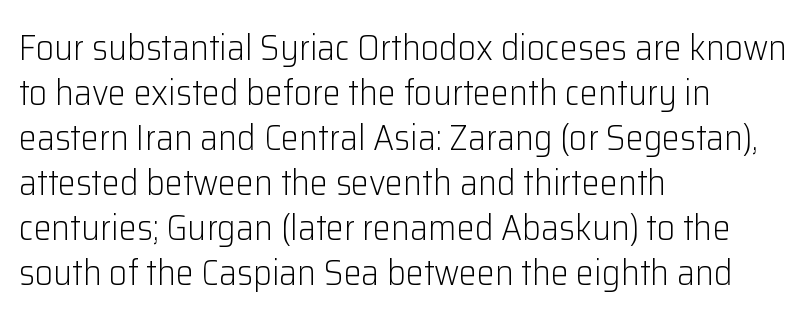
Is the letter spacing exaggerated? No — it looks like the ordinary default. All the whitespace from short lines collects on the right. Upright lettering throughout. The zone under the glyphs is completely vacant.
